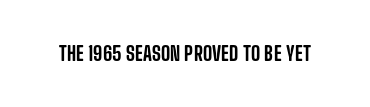
These lines keep a tight, regular rhythm from letter to letter. Unmarked baselines from the first word to the last. Italic: no, the glyphs are upright roman.
